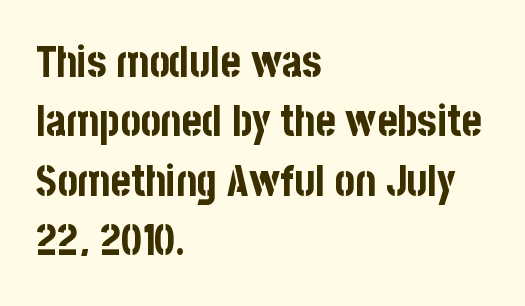
{"serif": "no", "italic": "no", "bold": "yes", "weight": "bold", "width": "condensed", "stroke_contrast": "low", "x_height": "large", "monospaced": "no", "underline": "no", "align": "left", "line_spacing": "normal", "line_spacing_ratio": 1.38, "letter_spacing": "normal", "letter_spacing_em": 0.0, "glyph_px": 43}
